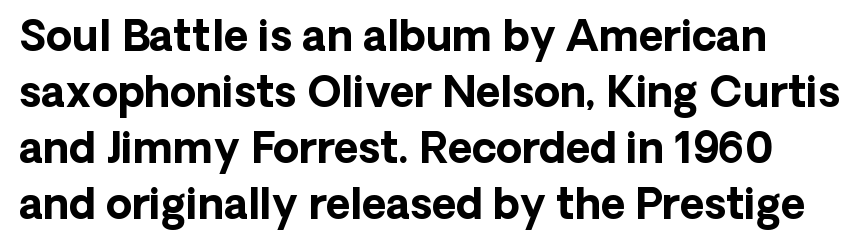
Q: Is the text bold? A: Yes.
Q: Is the text italic (slanted)? A: No, it is upright.
Q: Is the typeface a serif or a sans-serif typeface? A: Sans-serif.
Q: Is the text underlined? A: No.
Q: Is the spacing between letters normal or unusually wide? A: Normal.
Q: Is the spacing between lines tight, normal or loose? A: Normal.
Q: Width (condensed, normal, or wide)? A: Normal.
Q: Stroke contrast? A: Low.
Q: x-height? A: Medium.
Q: Monospaced? A: No.
